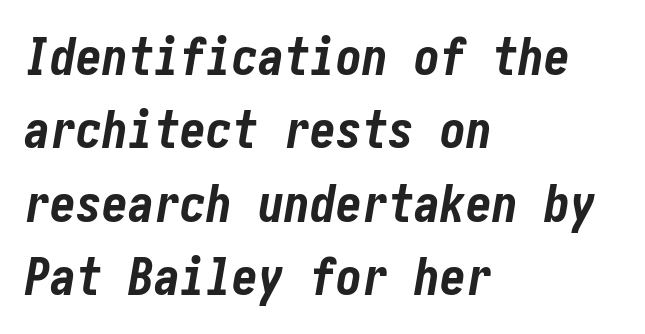
{"italic": "yes", "lean": "right", "slant_degrees": 10, "bold": "yes", "weight": "bold", "width": "condensed", "stroke_contrast": "low", "x_height": "medium", "underline": "no", "align": "left", "line_spacing": "normal", "line_spacing_ratio": 1.41, "letter_spacing": "normal", "letter_spacing_em": 0.0, "glyph_px": 52}
